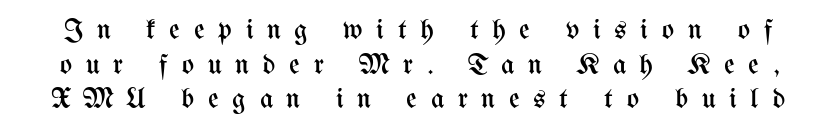
Note the varied advance widths — an 'i' is clearly narrower than an 'm'. When letters stand straight like this, we call the style roman or upright. The type is letterspaced generously, with wide tracking. Weight: regular or lighter.
